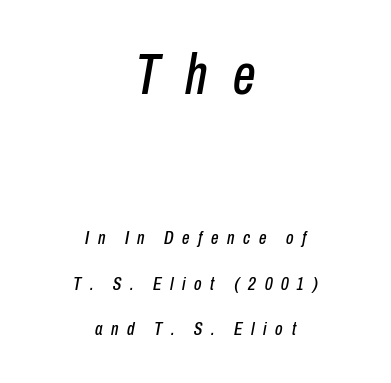
The image shows 57 px condensed type, italic (leaning right); set centered, loose line spacing (2.42x), unusually wide letter spacing (+0.45 em), not underlined; the first (top) block is 3.0x larger; low stroke contrast and a medium x-height.
